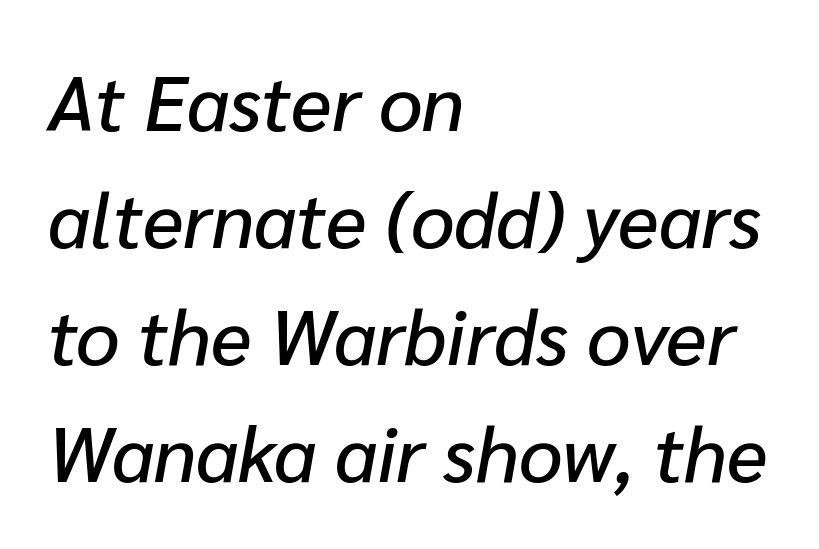
The rendering uses a moderate line-height, typical for paragraphs. Characters are canted at an angle relative to the baseline's perpendicular. Compared with typical body copy, the letter spacing here is the same. The passage shown is typed in a proportional face where columns would drift. This rendering features lettering with no underline.
